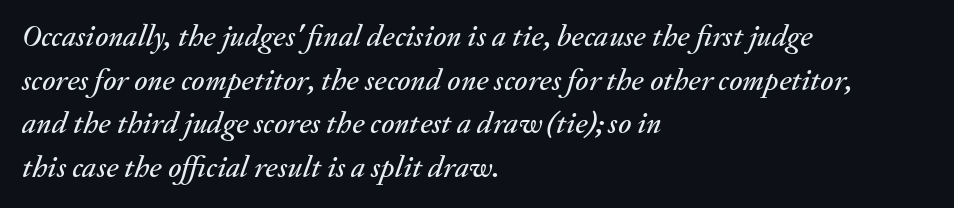
All the whitespace from short lines collects on the right. Decoration check: the copy has no underline. The vertical gap from one line to the next is medium. You can tell it's italic because the verticals aren't actually vertical.
